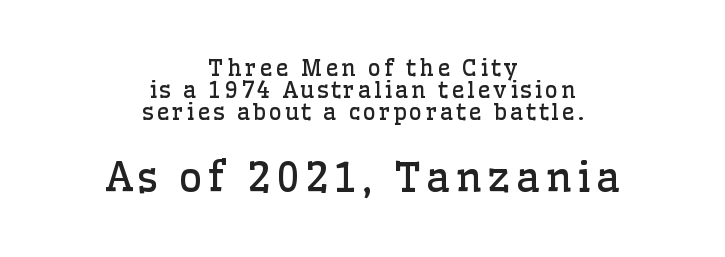
A centered setting, common on invitations and titles, is used for this passage. Regarding serifs, this sample has them. This is roman type, the default non-slanted kind. Is this a fixed-width face? No — the glyphs have proportional, varying widths. Two sizes are in play, and the larger belongs to the second block.
